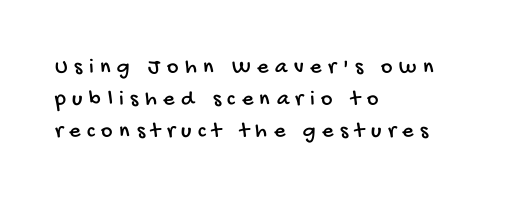
{"underline": "no", "align": "left", "line_spacing": "normal", "line_spacing_ratio": 1.45, "letter_spacing": "wide", "letter_spacing_em": 0.3, "glyph_px": 22}
